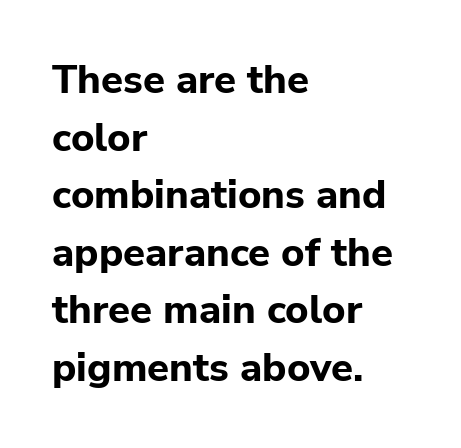
{"serif": "no", "italic": "no", "bold": "yes", "weight": "bold", "width": "normal", "stroke_contrast": "low", "x_height": "medium", "monospaced": "no", "underline": "no", "align": "left", "line_spacing": "normal", "line_spacing_ratio": 1.44, "letter_spacing": "normal", "letter_spacing_em": 0.0, "glyph_px": 40}
